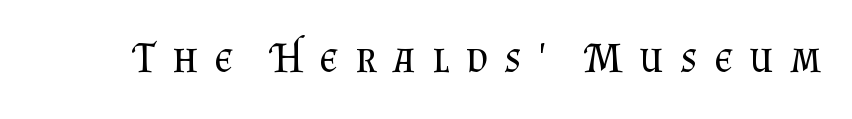
Words float on clear page, feet unadorned. The face looks like a standard text weight, possibly lighter. Spacing verdict: proportional, widths tailored to each character. The rendering shows small feet on the letterforms — a serif design. The letters stand straight up with perfectly vertical stems. The letters are spread apart with noticeably loose tracking.
